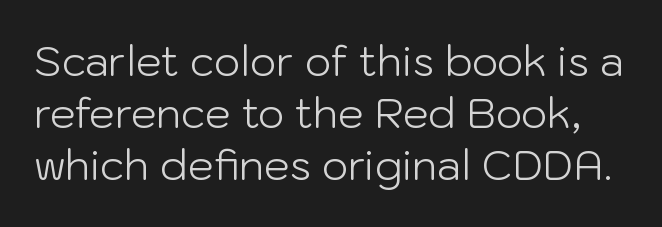
The image shows 41 px light sans-serif type, upright; set normal line spacing (1.27x), normal letter spacing, not underlined; low stroke contrast and a medium x-height.
